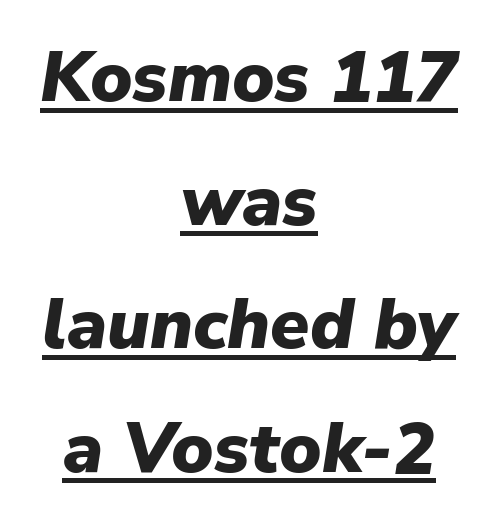
The image shows 71 px heavy type, italic (leaning right); set centered, line spacing 1.74x, normal letter spacing, underlined; low stroke contrast and a medium x-height.
